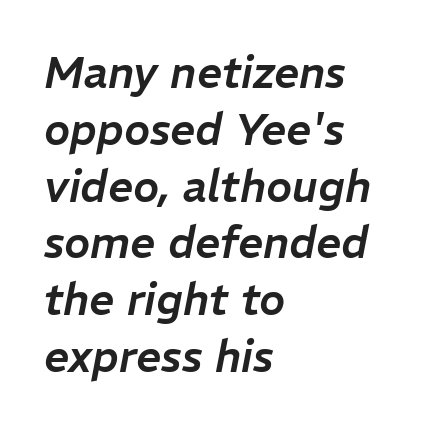
Q: Is the text italic (slanted)? A: Yes, it leans right by about 11 degrees.
Q: Is the text underlined? A: No.
Q: How is the paragraph aligned? A: Left-aligned.
Q: Is the spacing between letters normal or unusually wide? A: Normal.
Q: Is the spacing between lines tight, normal or loose? A: Normal.
Q: Width (condensed, normal, or wide)? A: Normal.
Q: Stroke contrast? A: Low.
Q: x-height? A: Medium.
Q: Monospaced? A: No.
